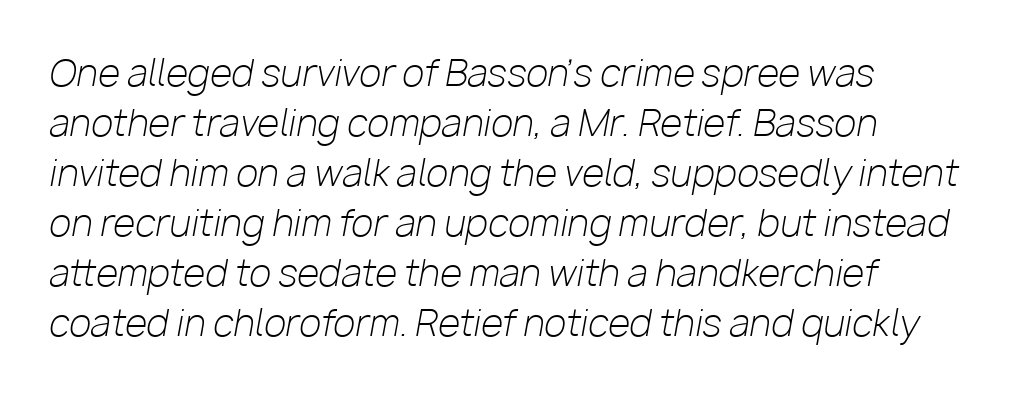
In terms of leading, this rendering sits right in the middle. Horizontal alignment here is leftward, the default for most running prose. The space directly below the letters is spotless. The typography opts for an oblique posture over an upright one. The typesetting does not lean heavy: it is not bold.
